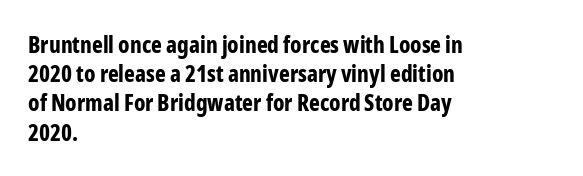
The image shows 23 px bold type, upright; set left-aligned, normal line spacing (1.27x), normal letter spacing, not underlined.
